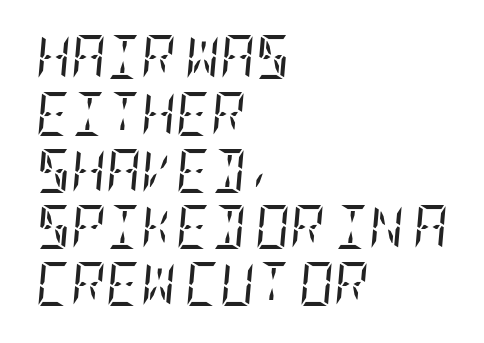
{"serif": "yes", "italic": "yes", "lean": "right", "slant_degrees": 5, "bold": "no", "weight": "regular", "width": "condensed", "stroke_contrast": "low", "x_height": "large", "underline": "no", "align": "left", "line_spacing": "normal", "line_spacing_ratio": 1.32, "letter_spacing": "normal", "letter_spacing_em": 0.0, "glyph_px": 43}
